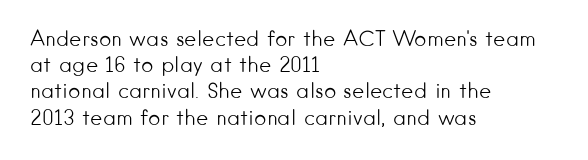
Q: Is the text bold? A: No.
Q: Is the text italic (slanted)? A: No, it is upright.
Q: Is the text underlined? A: No.
Q: How is the paragraph aligned? A: Left-aligned.
Q: Is the spacing between letters normal or unusually wide? A: Normal.
Q: Is the spacing between lines tight, normal or loose? A: Normal.
